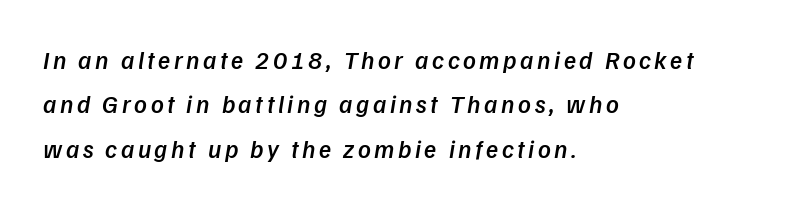
Emphasis by weight is partial: semibold. Descender tails drop into unmarked territory. Horizontally, the lines are justified to the leading edge only.
